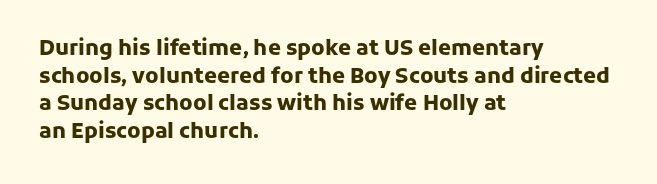
It's the straight-up-and-down kind of type. The words here are not underlined. Summary of vertical rhythm: regular, with standard interline spacing. Alignment: flush left. The rendering keeps characters at their native spacing.
